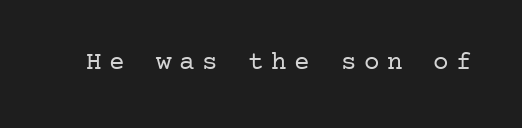
The image shows 26 px text type, upright; set unusually wide letter spacing (+0.29 em), not underlined.
